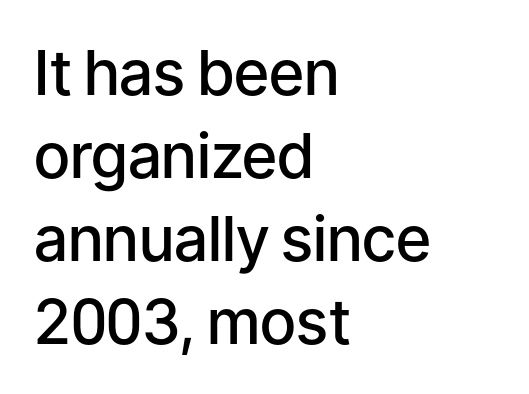
The image shows 62 px semibold sans-serif type, upright; set left-aligned, normal line spacing (1.34x), normal letter spacing, not underlined; low stroke contrast and a medium x-height.
